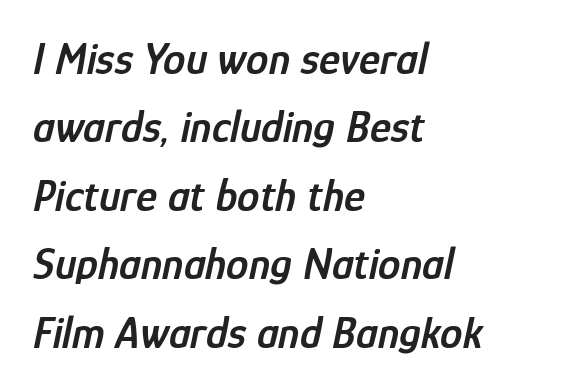
Each row of text sits above clean, open space. Look at the tracking — it's just the regular setting, nothing added. Quick note: italic. Does the copy run flush right? No — it runs flush left. Leading matches the norm, producing a regular column. The letters advance in unequal steps, a hallmark of proportional type.
